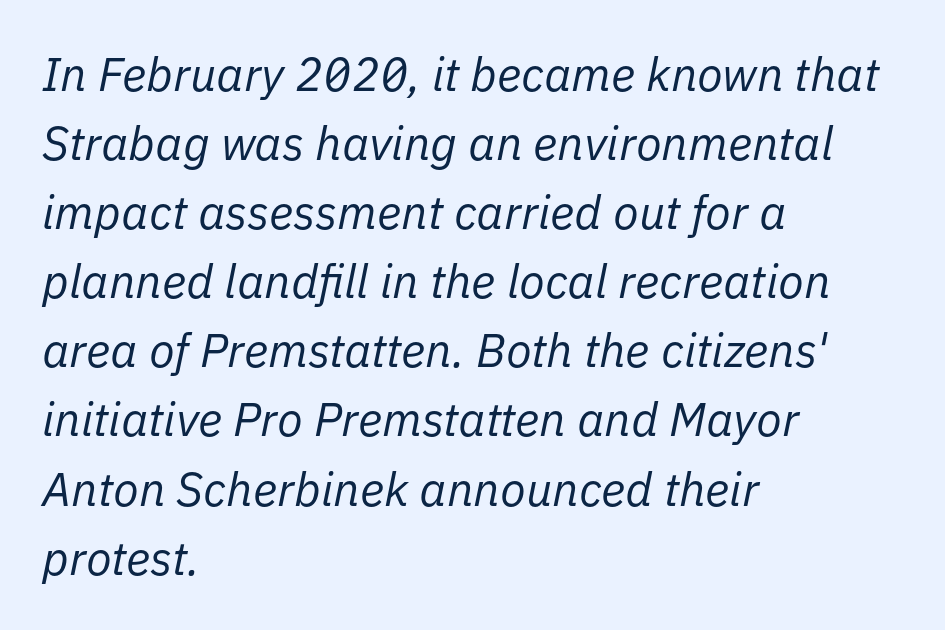
What stands out about the letter spacing? Nothing — it is the standard amount. Caption: multi-line text, flush left, ragged right. Letters have the restrained weight of plain body copy at most. Italic: yes, the glyphs are oblique.
